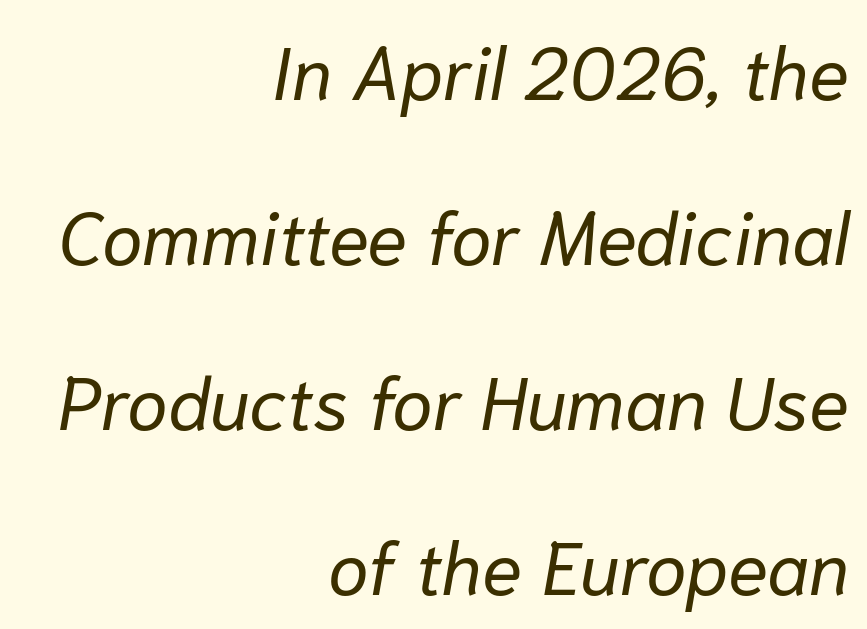
{"italic": "yes", "lean": "right", "slant_degrees": 10, "bold": "no", "weight": "regular", "width": "normal", "stroke_contrast": "low", "x_height": "medium", "monospaced": "no", "underline": "no", "align": "right", "line_spacing": "loose", "line_spacing_ratio": 2.23, "letter_spacing": "normal", "letter_spacing_em": 0.0, "glyph_px": 74}
